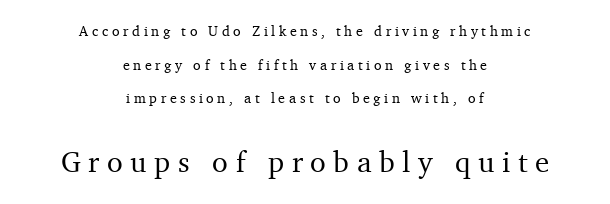
The image shows 29 px serif type, upright; set centered, loose line spacing (2.4x), unusually wide letter spacing (+0.26 em), not underlined; the second (bottom) block is 2.07x larger; medium stroke contrast and a medium x-height.
